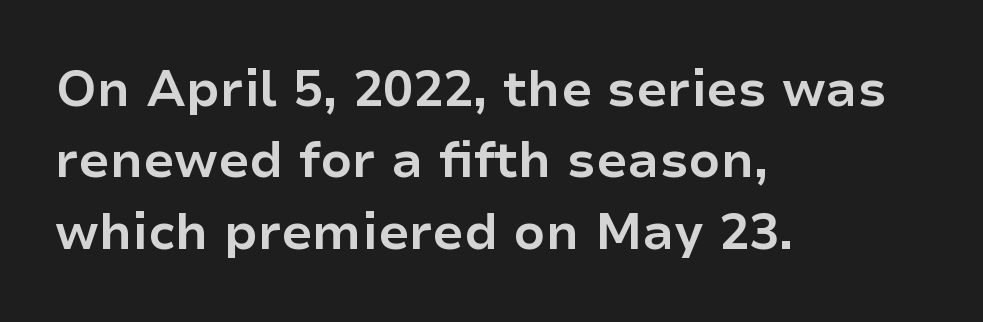
Are there feet on the stems? There aren't — it's a sans. Looks like regular typesetting: each glyph gets only the width it needs. When letters stand straight like this, we call the style roman or upright. Notice how the passage keeps a crisp vertical edge on the left only.
